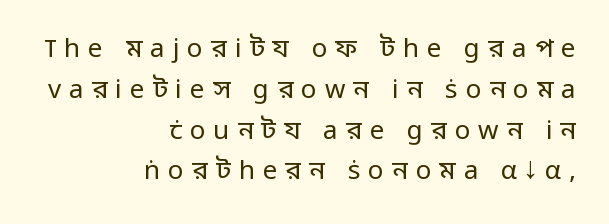
{"italic": "no", "bold": "no", "underline": "no", "align": "right", "line_spacing": "normal", "line_spacing_ratio": 1.57, "letter_spacing": "wide", "letter_spacing_em": 0.31, "glyph_px": 26}
